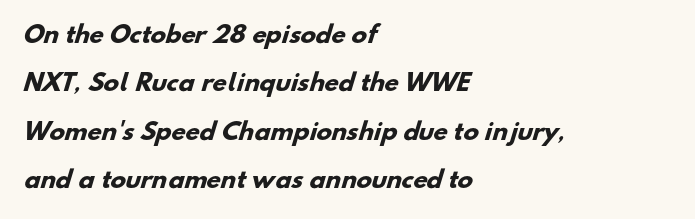
Q: Is the text bold? A: Yes.
Q: Is the text underlined? A: No.
Q: How is the paragraph aligned? A: Left-aligned.
Q: Is the spacing between letters normal or unusually wide? A: Normal.
Q: Is the spacing between lines tight, normal or loose? A: Loose.
